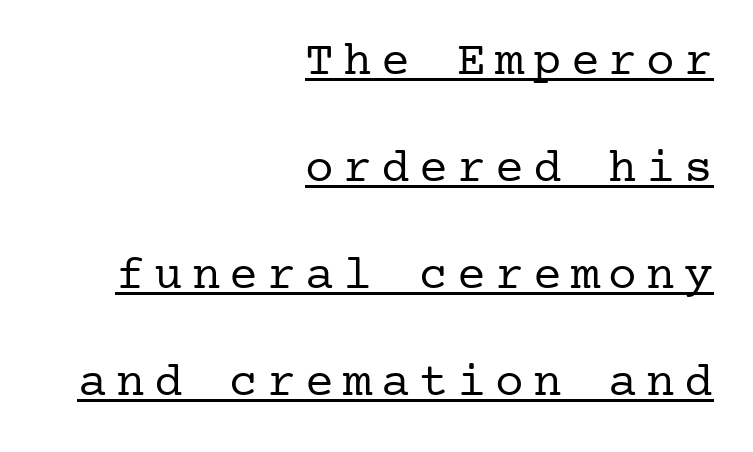
Q: Is the text bold? A: No.
Q: Is the text italic (slanted)? A: No, it is upright.
Q: Is the typeface a serif or a sans-serif typeface? A: Serif.
Q: Is the text underlined? A: Yes.
Q: How is the paragraph aligned? A: Right-aligned.
Q: Is the spacing between lines tight, normal or loose? A: Loose.
Q: Width (condensed, normal, or wide)? A: Normal.
Q: Stroke contrast? A: Low.
Q: x-height? A: Medium.
